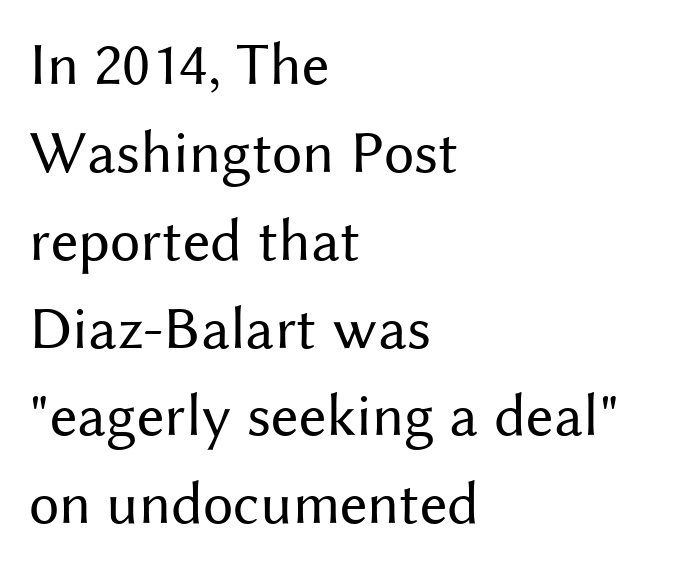
Q: Is the text bold? A: No.
Q: Is the text italic (slanted)? A: No, it is upright.
Q: Is the typeface a serif or a sans-serif typeface? A: Sans-serif.
Q: Is the text underlined? A: No.
Q: How is the paragraph aligned? A: Left-aligned.
Q: Is the spacing between letters normal or unusually wide? A: Normal.
Q: Is the spacing between lines tight, normal or loose? A: Normal.
Q: Width (condensed, normal, or wide)? A: Normal.
Q: Stroke contrast? A: Medium.
Q: x-height? A: Medium.
Q: Monospaced? A: No.
